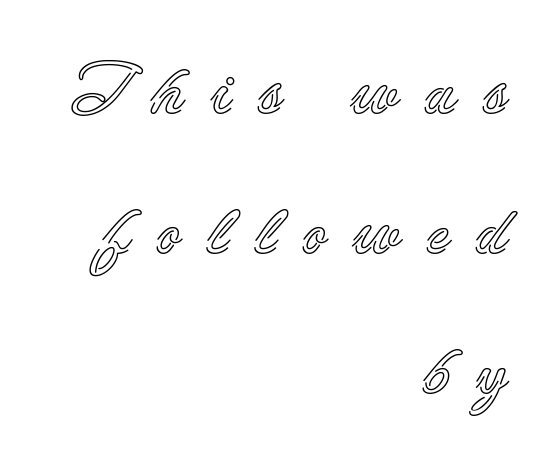
Q: Is the text italic (slanted)? A: Yes.
Q: Is the text underlined? A: No.
Q: How is the paragraph aligned? A: Right-aligned.
Q: Is the spacing between letters normal or unusually wide? A: Unusually wide.
Q: Is the spacing between lines tight, normal or loose? A: Loose.
Q: Width (condensed, normal, or wide)? A: Normal.
Q: x-height? A: Small.
Q: Monospaced? A: No.
